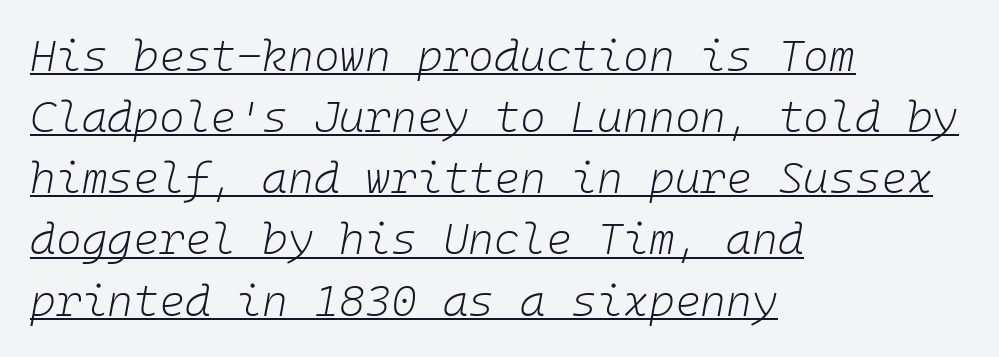
{"italic": "yes", "lean": "right", "slant_degrees": 10, "bold": "no", "weight": "light", "width": "normal", "stroke_contrast": "low", "x_height": "medium", "monospaced": "yes", "underline": "yes", "align": "left", "line_spacing": "normal", "line_spacing_ratio": 1.39, "letter_spacing": "normal", "letter_spacing_em": 0.0, "glyph_px": 44}
